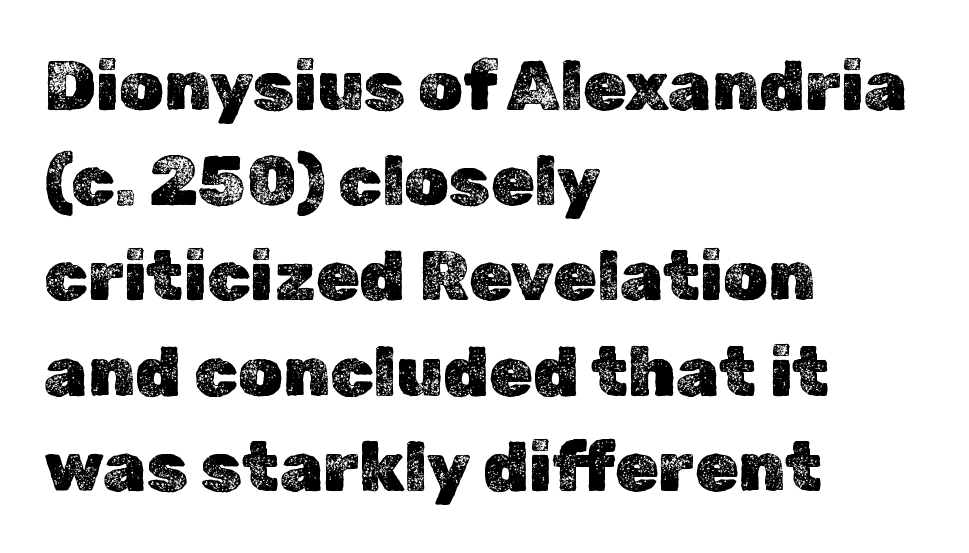
The image shows 70 px text type, upright; set left-aligned, normal line spacing (1.36x), normal letter spacing, not underlined; a medium x-height.
